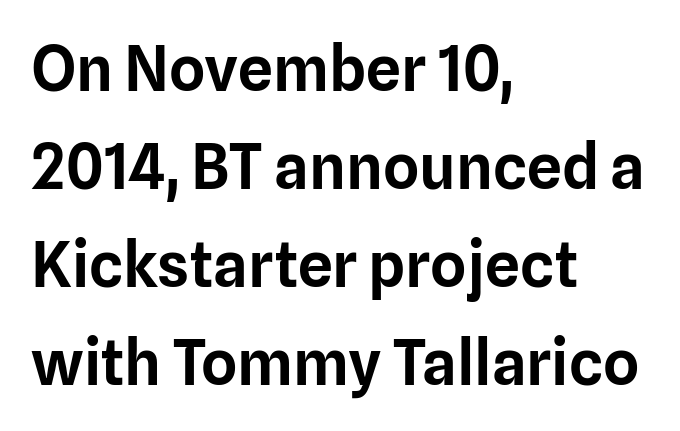
Q: Is the text italic (slanted)? A: No, it is upright.
Q: Is the typeface a serif or a sans-serif typeface? A: Sans-serif.
Q: Is the text underlined? A: No.
Q: How is the paragraph aligned? A: Left-aligned.
Q: Is the spacing between letters normal or unusually wide? A: Normal.
Q: Is the spacing between lines tight, normal or loose? A: Normal.
Q: Width (condensed, normal, or wide)? A: Normal.
Q: Stroke contrast? A: Low.
Q: x-height? A: Medium.
Q: Monospaced? A: No.
